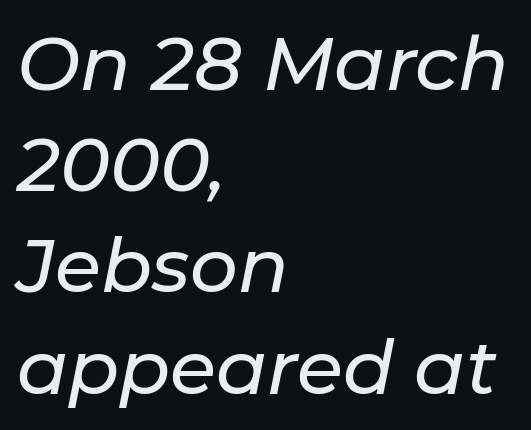
{"italic": "yes", "lean": "right", "slant_degrees": 11, "width": "normal", "stroke_contrast": "low", "x_height": "medium", "monospaced": "no", "underline": "no", "align": "left", "line_spacing": "normal", "line_spacing_ratio": 1.35, "letter_spacing": "normal", "letter_spacing_em": 0.0, "glyph_px": 75}
